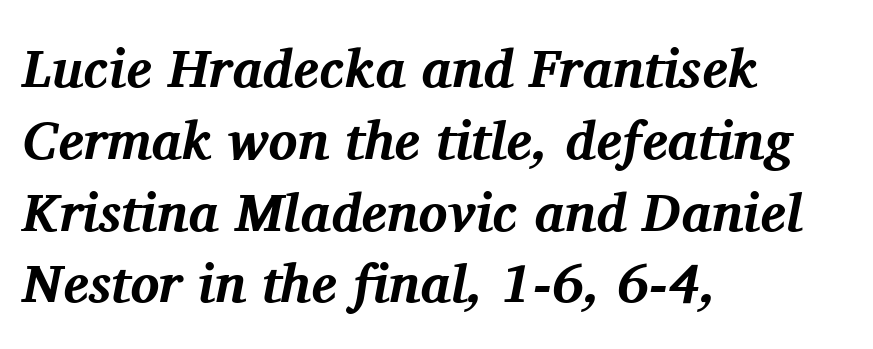
Think of a printed novel: that variable character pitch is what you see here. Inter-character spacing is left at the font's built-in metrics. Line starts are locked; line ends wander. The passage shown is emphatically bold. Unmarked baselines from the first word to the last.
